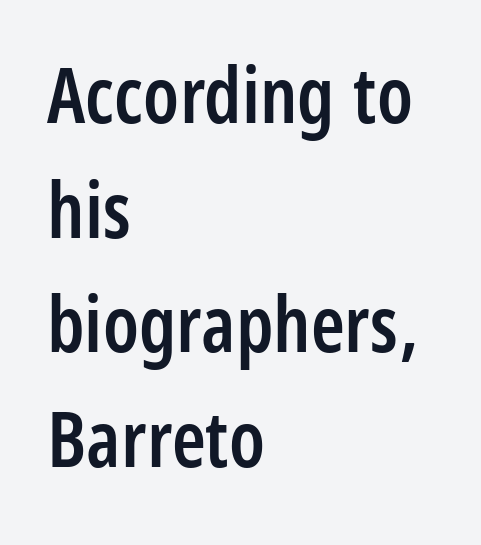
{"serif": "no", "italic": "no", "bold": "semi", "weight": "semibold", "width": "condensed", "stroke_contrast": "low", "x_height": "large", "monospaced": "no", "underline": "no", "align": "left", "line_spacing": "normal", "line_spacing_ratio": 1.49, "letter_spacing": "normal", "letter_spacing_em": 0.0, "glyph_px": 77}
